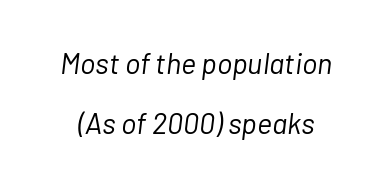
{"italic": "yes", "lean": "right", "slant_degrees": 7, "bold": "no", "weight": "light", "width": "normal", "stroke_contrast": "low", "x_height": "medium", "monospaced": "no", "underline": "no", "line_spacing": "loose", "line_spacing_ratio": 2.08, "letter_spacing": "normal", "letter_spacing_em": 0.0, "glyph_px": 29}
